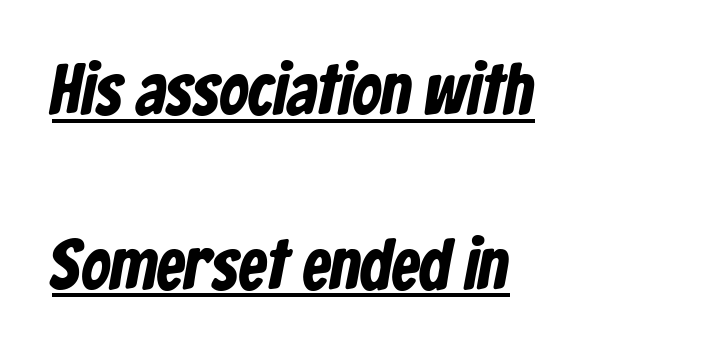
Q: Is the text bold? A: Yes.
Q: Is the typeface a serif or a sans-serif typeface? A: Sans-serif.
Q: Is the text underlined? A: Yes.
Q: How is the paragraph aligned? A: Left-aligned.
Q: Is the spacing between letters normal or unusually wide? A: Normal.
Q: Is the spacing between lines tight, normal or loose? A: Loose.
Q: Width (condensed, normal, or wide)? A: Condensed.
Q: Stroke contrast? A: Low.
Q: x-height? A: Medium.
Q: Monospaced? A: No.
